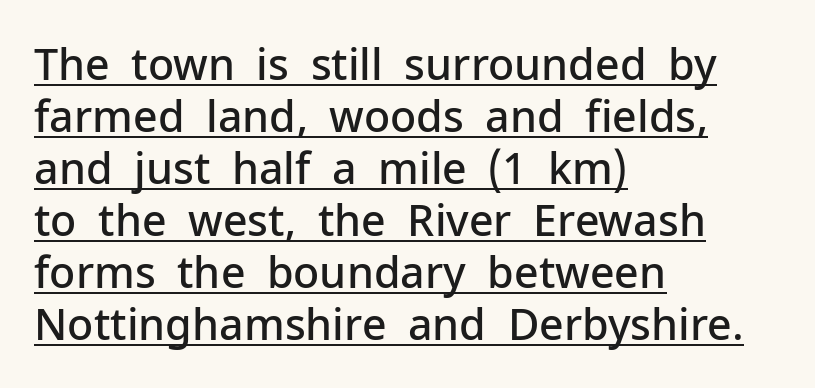
A continuous stroke trails under the words, as in a hyperlink. These lines are set flush left with a ragged right edge. What stands out about the letter spacing? Nothing — it is the standard amount. When letters stand straight like this, we call the style roman or upright. The letters advance in unequal steps, a hallmark of proportional type. What weight is shown? A semibold, between regular and bold.
